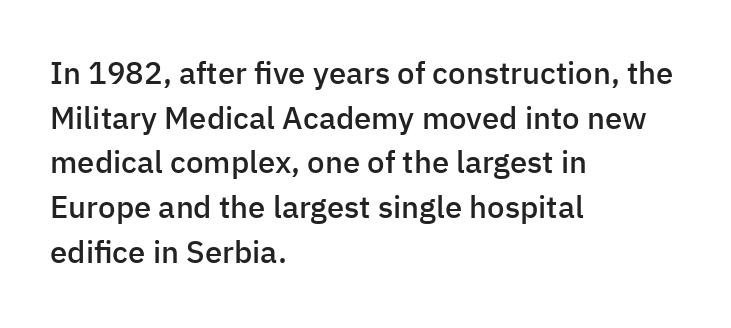
Has an underline been added? It has not. In terms of letterform style, serifs are entirely absent. Every stem runs plumb, perpendicular to the baseline. Each word holds together tightly as a unit, with standard inter-letter gaps. In CSS terms this would be text-align: left. These lines sit exactly where default settings would place them.
